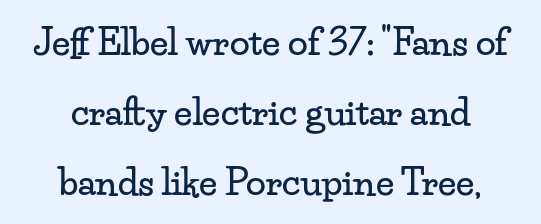
The image shows 36 px wide serif type, upright; set centered, loose line spacing (1.94x), normal letter spacing, not underlined; low stroke contrast and a small x-height.
